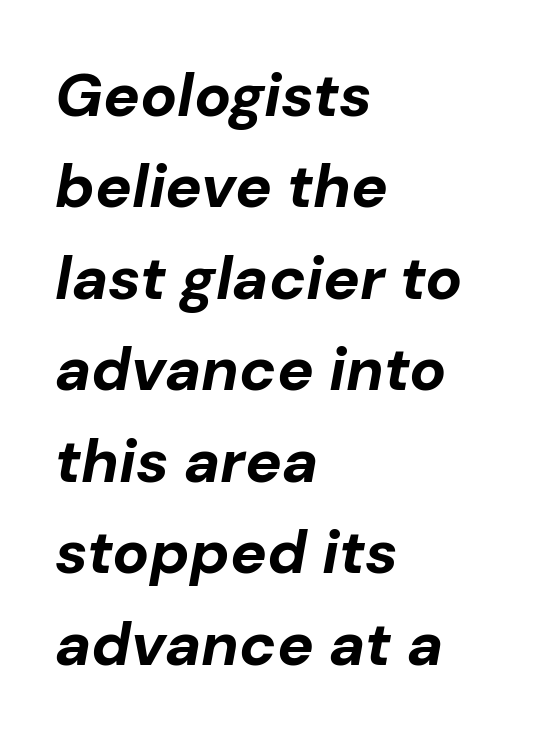
Nobody drew a line under any word here. These lines sit exactly where default settings would place them. Bold? Absolutely — the strokes are thick and heavy. There's an unmistakable incline to the writing here.
